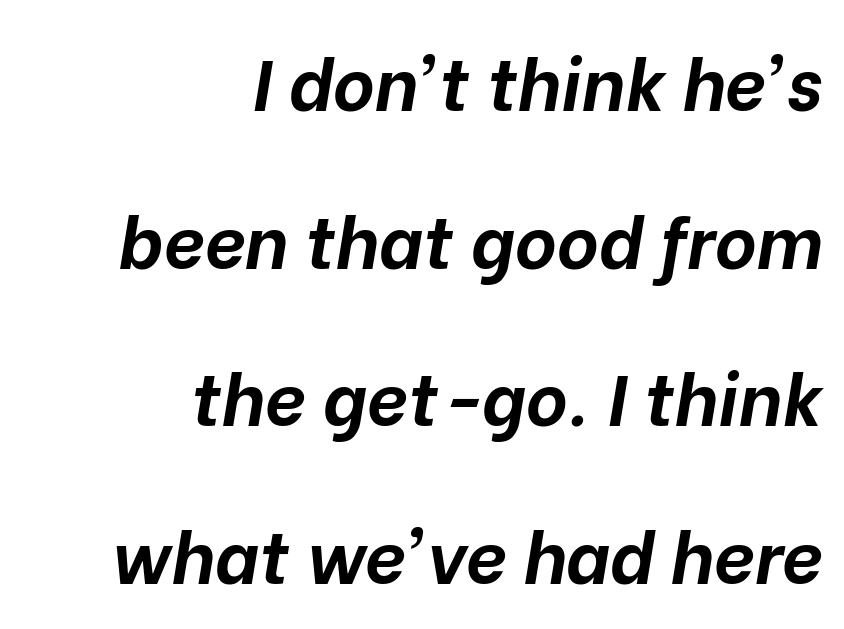
Q: Is the text bold? A: Yes.
Q: Is the text italic (slanted)? A: Yes, it leans right by about 10 degrees.
Q: Is the text underlined? A: No.
Q: How is the paragraph aligned? A: Right-aligned.
Q: Is the spacing between letters normal or unusually wide? A: Normal.
Q: Is the spacing between lines tight, normal or loose? A: Loose.
Q: Width (condensed, normal, or wide)? A: Normal.
Q: Stroke contrast? A: Low.
Q: x-height? A: Medium.
Q: Monospaced? A: No.
